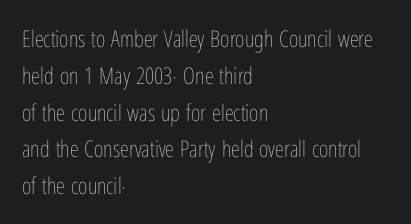
{"italic": "no", "bold": "no", "underline": "no", "align": "left", "line_spacing": "normal", "line_spacing_ratio": 1.6, "letter_spacing": "normal", "letter_spacing_em": 0.0, "glyph_px": 23}
